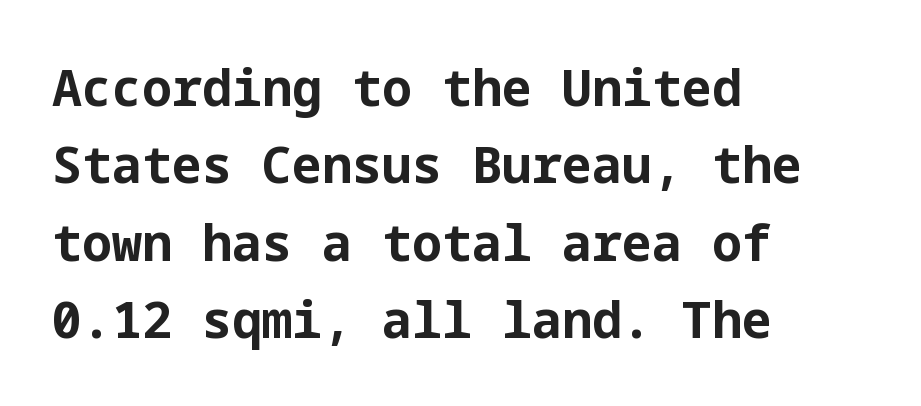
The image shows 50 px bold sans-serif type, upright; set left-aligned, normal line spacing (1.55x), normal letter spacing, not underlined; low stroke contrast and a medium x-height.
